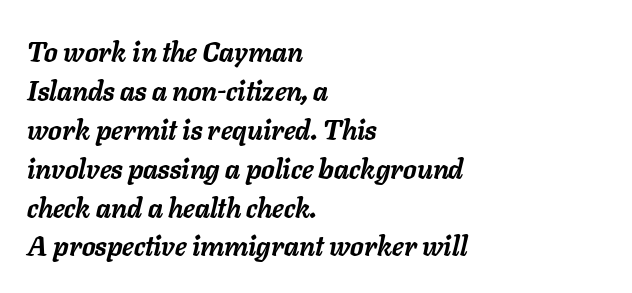
{"italic": "yes", "lean": "right", "slant_degrees": 11, "bold": "yes", "underline": "no", "align": "left", "line_spacing": "normal", "line_spacing_ratio": 1.44, "letter_spacing": "normal", "letter_spacing_em": 0.0, "glyph_px": 27}
